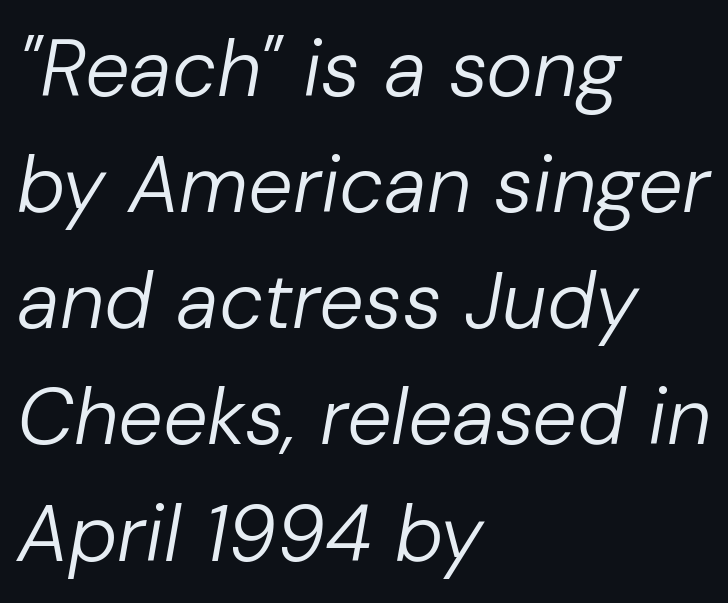
{"italic": "yes", "lean": "right", "slant_degrees": 10, "bold": "no", "weight": "regular", "width": "normal", "stroke_contrast": "low", "x_height": "medium", "monospaced": "no", "underline": "no", "align": "left", "line_spacing": "normal", "line_spacing_ratio": 1.47, "letter_spacing": "normal", "letter_spacing_em": 0.0, "glyph_px": 79}
